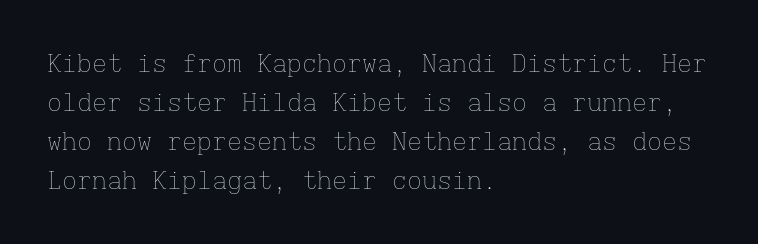
Q: Is the text bold? A: No.
Q: Is the text italic (slanted)? A: No, it is upright.
Q: Is the text underlined? A: No.
Q: How is the paragraph aligned? A: Left-aligned.
Q: Is the spacing between letters normal or unusually wide? A: Normal.
Q: Is the spacing between lines tight, normal or loose? A: Normal.
